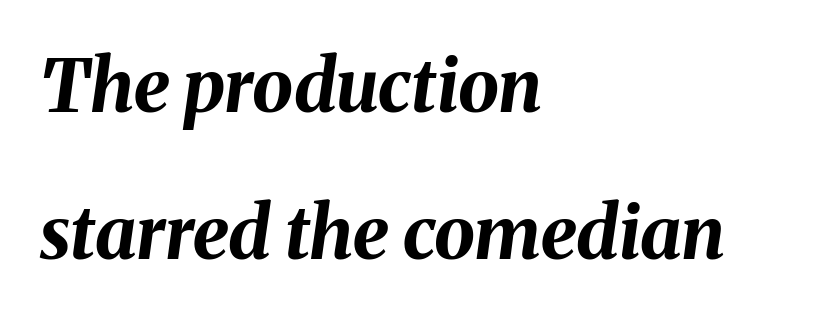
When letters slant like this, we call the style italic. A dark, heavy texture on the line: the type is bold. You could call the tracking neutral — neither tight nor loose. Has an underline been added? It has not.
